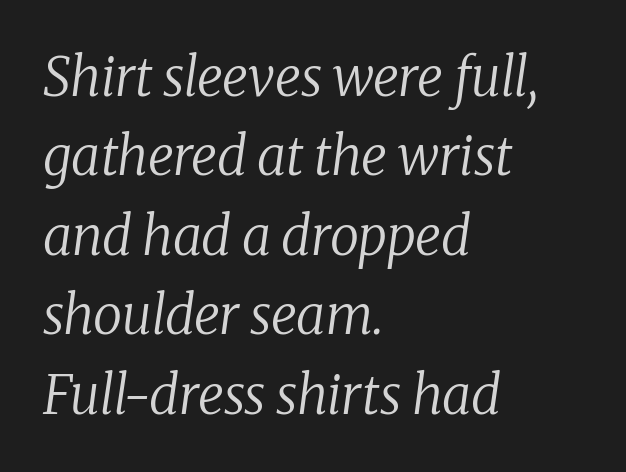
The image shows 53 px regular-weight serif type, italic (leaning right); set left-aligned, normal line spacing (1.5x), normal letter spacing, not underlined; low stroke contrast and a medium x-height.
